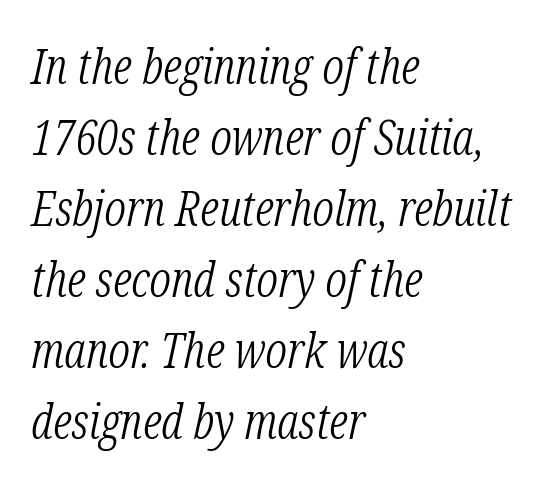
Q: Is the text bold? A: No.
Q: Is the text italic (slanted)? A: Yes, it leans right by about 12 degrees.
Q: Is the typeface a serif or a sans-serif typeface? A: Serif.
Q: Is the text underlined? A: No.
Q: How is the paragraph aligned? A: Left-aligned.
Q: Is the spacing between letters normal or unusually wide? A: Normal.
Q: Is the spacing between lines tight, normal or loose? A: Normal.
Q: Width (condensed, normal, or wide)? A: Condensed.
Q: Stroke contrast? A: Low.
Q: x-height? A: Medium.
Q: Monospaced? A: No.
